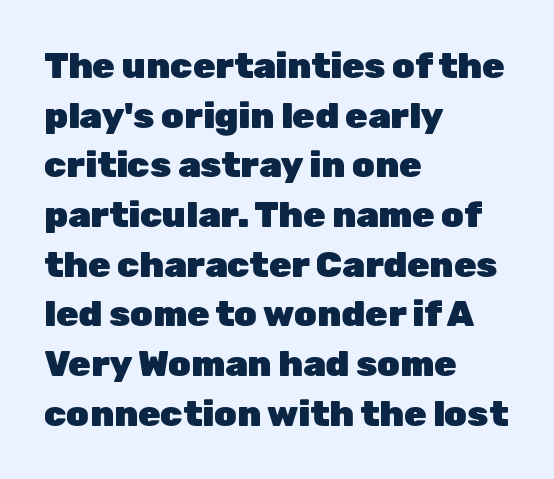
{"serif": "no", "italic": "no", "bold": "yes", "weight": "heavy", "width": "normal", "stroke_contrast": "low", "x_height": "medium", "monospaced": "no", "underline": "no", "align": "left", "line_spacing": "normal", "line_spacing_ratio": 1.38, "letter_spacing": "normal", "letter_spacing_em": 0.0, "glyph_px": 36}
